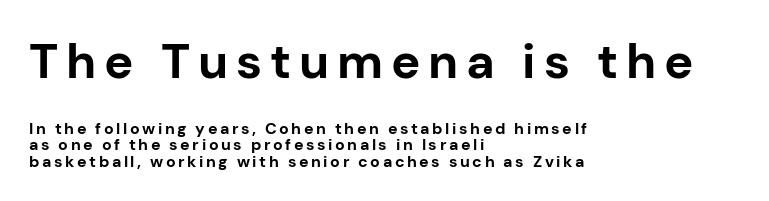
Descenders are the only things crossing below the line. Compare the two chunks: the upper has the greater cap height. The leading is snug, giving the passage a crowded texture. Classification — sans serif. Think of a printed novel: that variable character pitch is what you see here. The specimen reads as upright at a glance.
